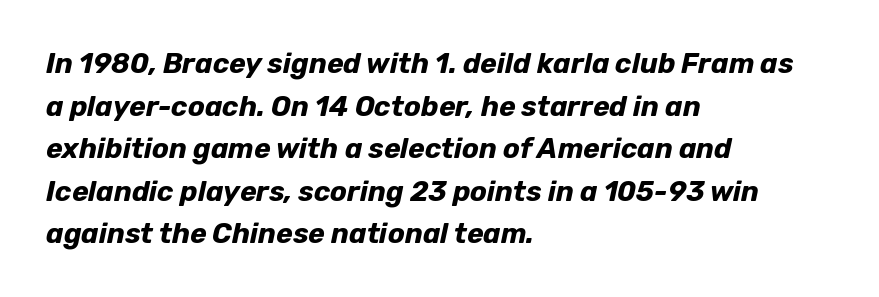
{"italic": "yes", "lean": "right", "slant_degrees": 12, "bold": "yes", "weight": "bold", "width": "normal", "stroke_contrast": "low", "x_height": "medium", "monospaced": "no", "underline": "no", "align": "left", "line_spacing": "normal", "line_spacing_ratio": 1.52, "letter_spacing": "normal", "letter_spacing_em": 0.0, "glyph_px": 28}
